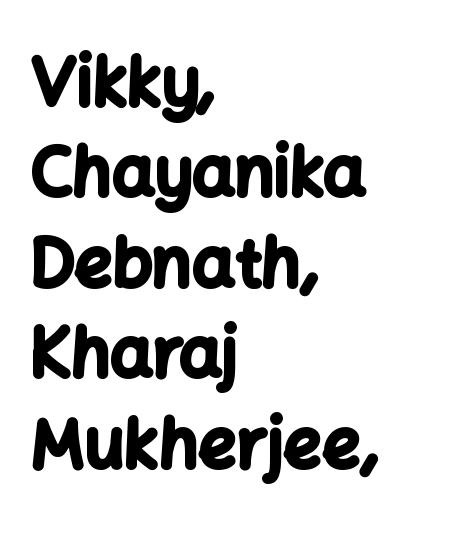
Q: Is the text bold? A: Yes.
Q: Is the text italic (slanted)? A: No, it is upright.
Q: Is the typeface a serif or a sans-serif typeface? A: Sans-serif.
Q: Is the text underlined? A: No.
Q: How is the paragraph aligned? A: Left-aligned.
Q: Is the spacing between letters normal or unusually wide? A: Normal.
Q: Is the spacing between lines tight, normal or loose? A: Normal.
Q: Width (condensed, normal, or wide)? A: Normal.
Q: Stroke contrast? A: Low.
Q: x-height? A: Medium.
Q: Monospaced? A: No.
